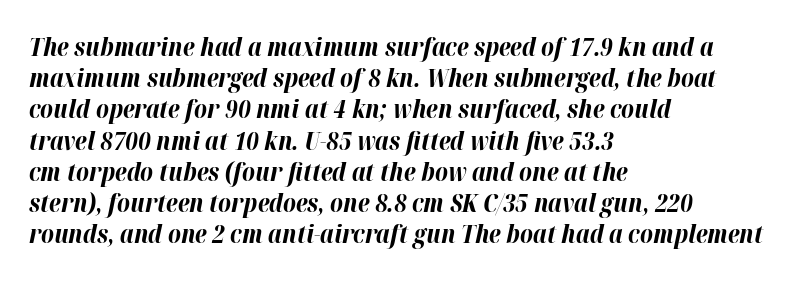
Q: Is the text bold? A: Yes.
Q: Is the text italic (slanted)? A: Yes, it leans right by about 12 degrees.
Q: Is the text underlined? A: No.
Q: How is the paragraph aligned? A: Left-aligned.
Q: Is the spacing between letters normal or unusually wide? A: Normal.
Q: Is the spacing between lines tight, normal or loose? A: Normal.
